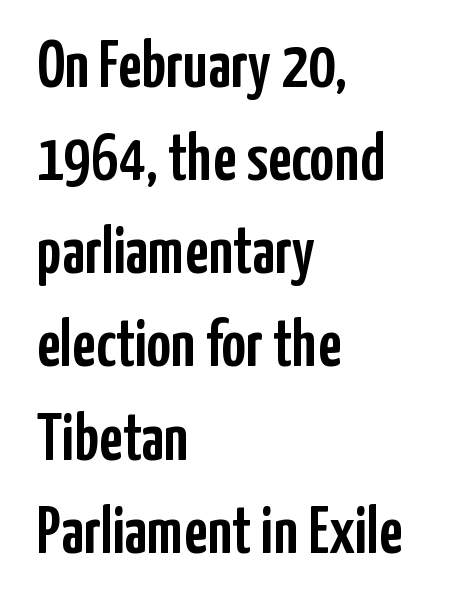
Q: Is the text italic (slanted)? A: No, it is upright.
Q: Is the typeface a serif or a sans-serif typeface? A: Sans-serif.
Q: Is the text underlined? A: No.
Q: How is the paragraph aligned? A: Left-aligned.
Q: Is the spacing between letters normal or unusually wide? A: Normal.
Q: Is the spacing between lines tight, normal or loose? A: Normal.
Q: Width (condensed, normal, or wide)? A: Condensed.
Q: Stroke contrast? A: Low.
Q: x-height? A: Medium.
Q: Monospaced? A: No.
